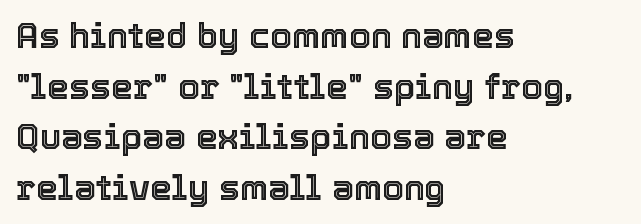
Vertically, the passage feels balanced, rows spaced as you'd expect. Which margin do the lines hug? The left one — the right edge is uneven. Looks like regular typesetting: each glyph gets only the width it needs. What stands out about the letter spacing? Nothing — it is the standard amount. Every stem runs plumb, perpendicular to the baseline.
